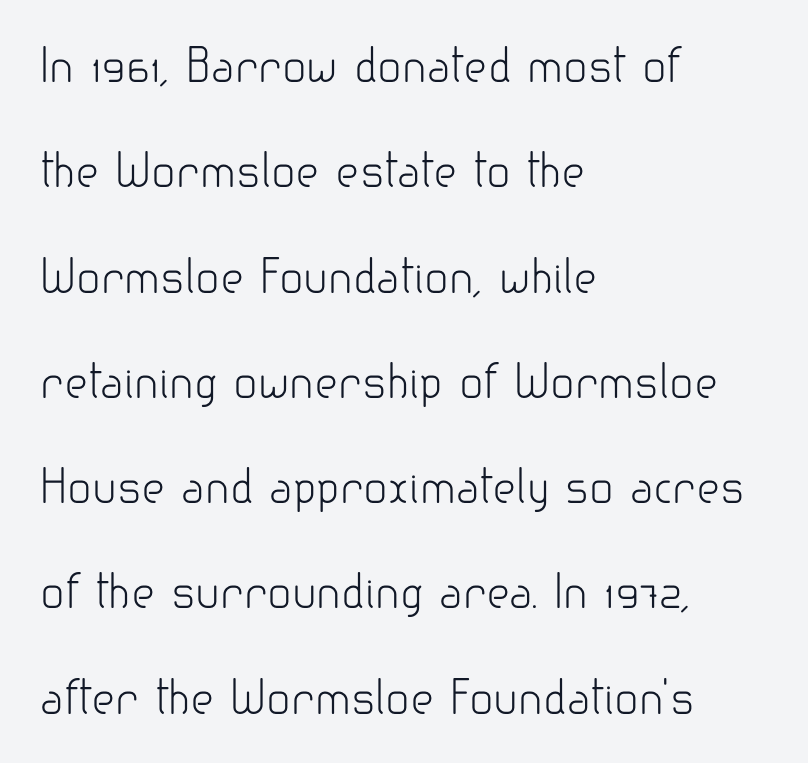
{"serif": "no", "italic": "no", "bold": "no", "weight": "light", "width": "normal", "stroke_contrast": "low", "x_height": "small", "monospaced": "no", "underline": "no", "align": "left", "line_spacing": "loose", "line_spacing_ratio": 2.34, "letter_spacing": "normal", "letter_spacing_em": 0.0, "glyph_px": 45}
